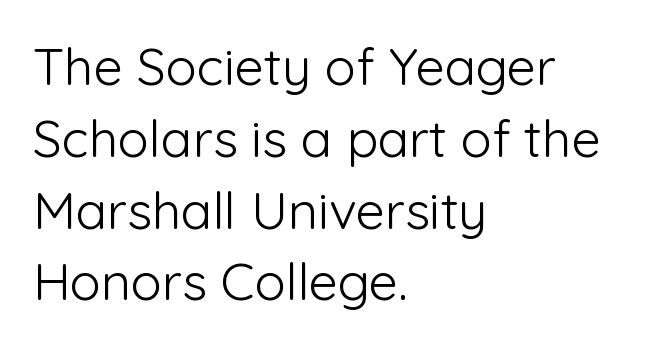
Students, observe: this is what conventionally led text looks like. Does the type have serifs? No, each stem ends abruptly. Line beginnings align vertically; line endings do not. Heaviness? Minimal to ordinary, like unemphasized prose. Each row of text sits above clean, open space.
